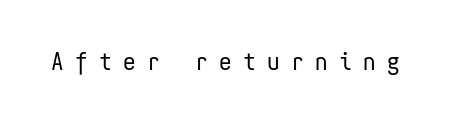
The image shows 25 px text type, upright; set unusually wide letter spacing (+0.46 em), not underlined.
